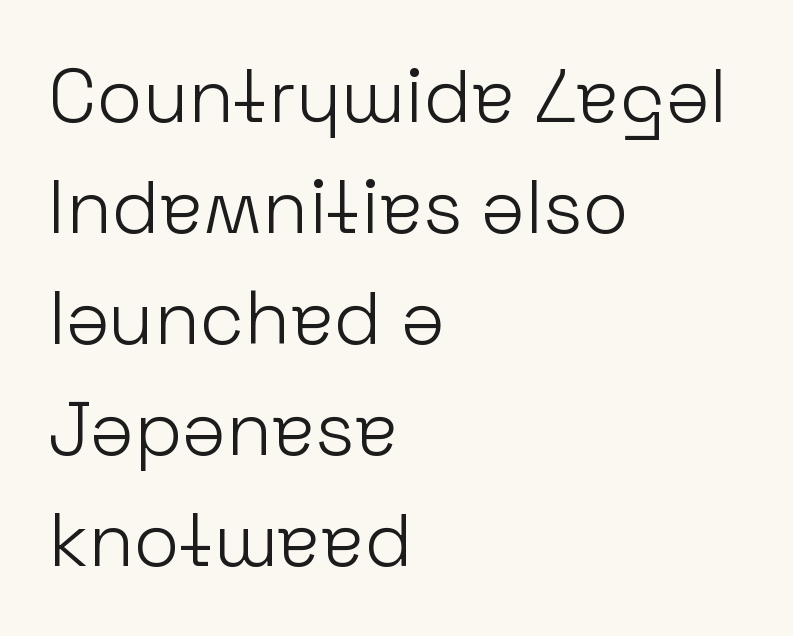
The image shows 75 px light sans-serif type, upright; set left-aligned, normal line spacing (1.48x), normal letter spacing, not underlined; low stroke contrast and a medium x-height.
